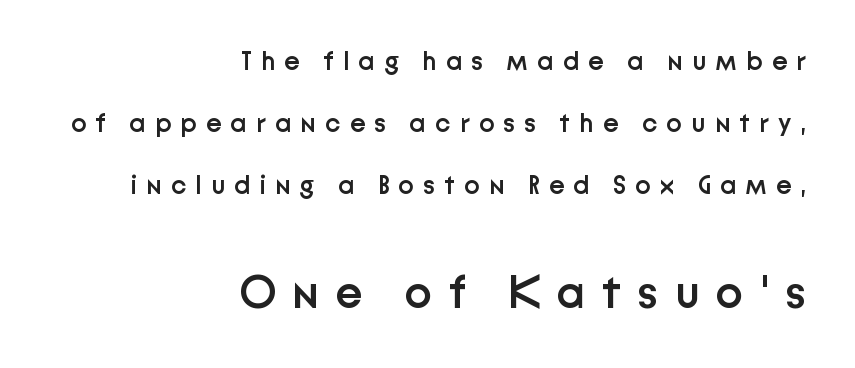
Do the letters lean? They stand straight. Stroke thickness is moderately raised; the sample reads as semibold. Spacing verdict: proportional, widths tailored to each character. Line endings align vertically; line beginnings do not. These two chunks differ in scale, with the bottom chunk taking the larger measure.
